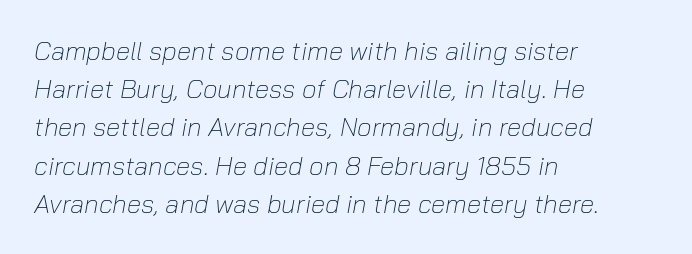
The face used here is rendered with its standard letterfit. Clear beneath every line of the passage. Quick note: interline space is typical. If you drew a ruler down the left edge, every line would touch it. No letter is thick-stroked: the sample isn't bold.
